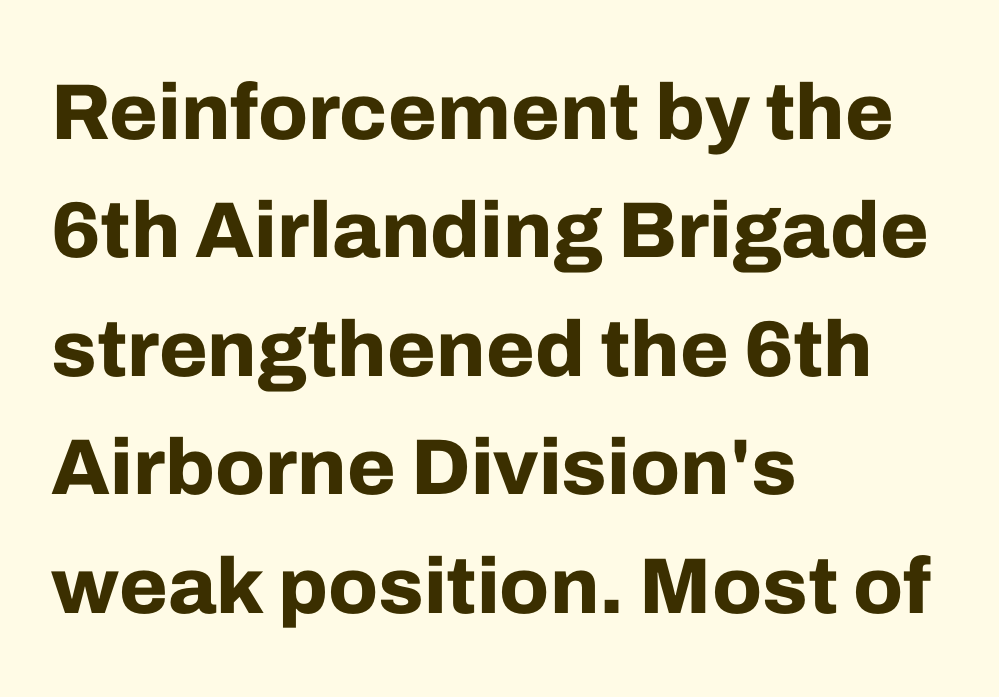
Standard letterfit; no display-style spreading of the glyphs. Only glyphs here, with clear space below each row. The designer went with a sans here, leaving each stem footless. When letters stand straight like this, we call the style roman or upright. Leading matches the norm, producing a regular column. The passage shown is typed in a proportional face where columns would drift.
